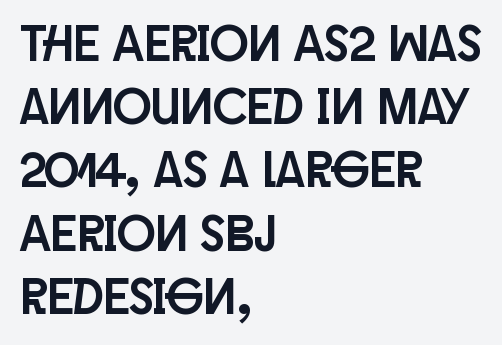
{"serif": "no", "italic": "no", "width": "condensed", "stroke_contrast": "low", "x_height": "large", "monospaced": "no", "underline": "no", "align": "left", "line_spacing_ratio": 1.24, "letter_spacing": "normal", "letter_spacing_em": 0.0, "glyph_px": 51}
